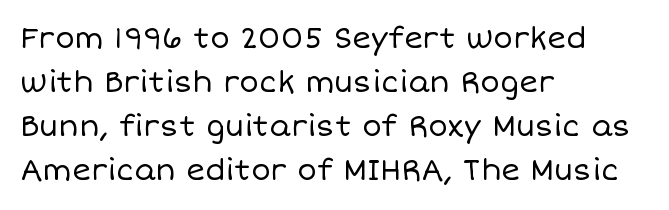
{"italic": "no", "bold": "no", "weight": "regular", "width": "normal", "stroke_contrast": "low", "x_height": "large", "monospaced": "no", "underline": "no", "align": "left", "line_spacing": "normal", "line_spacing_ratio": 1.52, "letter_spacing": "normal", "letter_spacing_em": 0.0, "glyph_px": 29}
